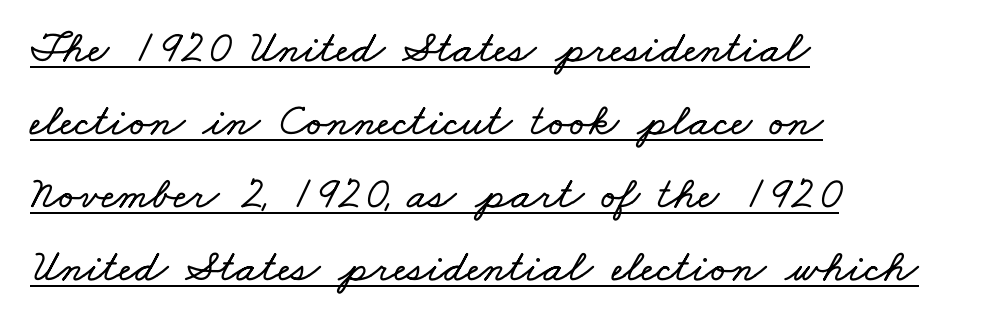
{"width": "wide", "stroke_contrast": "low", "x_height": "small", "monospaced": "no", "underline": "yes", "align": "left", "line_spacing": "normal", "line_spacing_ratio": 1.59, "letter_spacing": "normal", "letter_spacing_em": 0.0, "glyph_px": 46}
